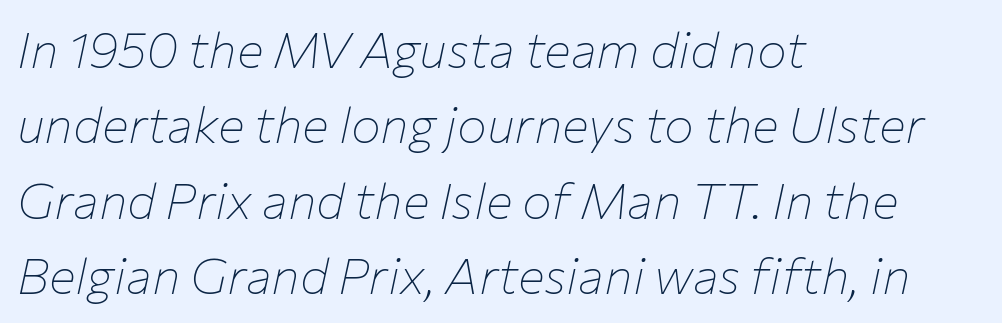
Here the designer chose a conventional face with non-uniform glyph widths. When letters slant like this, we call the style italic. The horizontal fit of the characters is conventional and even. Baseline-to-baseline distance is the conventional proportion of letter height.
